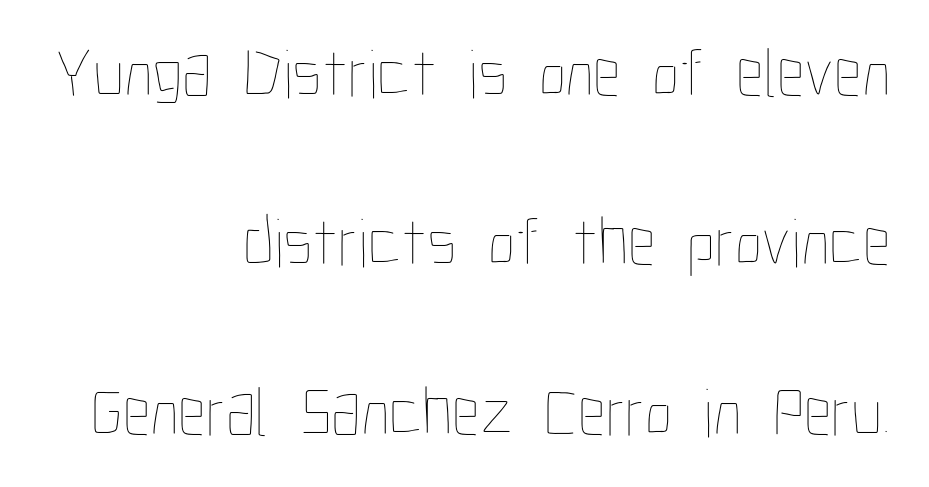
The image shows 70 px thin, condensed type, upright; set right-aligned, loose line spacing (2.42x), normal letter spacing, not underlined; low stroke contrast and a medium x-height.
